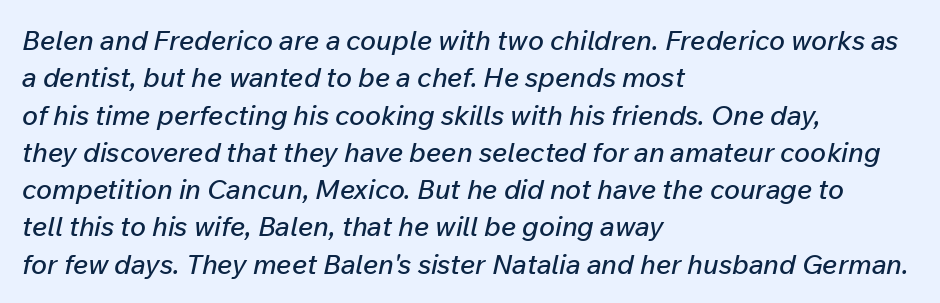
The text carries the slant typical of an italic or oblique font. Layout note: lines flush left. The passage shown has conventional tracking throughout. In terms of leading, this rendering sits right in the middle. Quick note: underline off.
